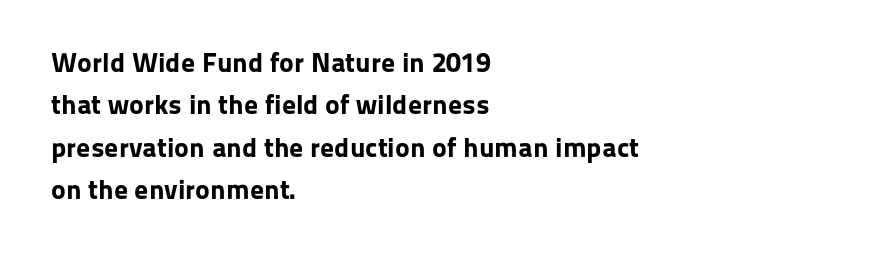
{"serif": "no", "italic": "no", "bold": "yes", "weight": "bold", "width": "normal", "stroke_contrast": "low", "x_height": "medium", "monospaced": "no", "underline": "no", "align": "left", "line_spacing": "normal", "line_spacing_ratio": 1.51, "letter_spacing": "normal", "letter_spacing_em": 0.0, "glyph_px": 28}
